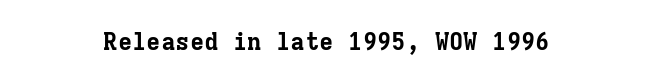
Q: Is the text bold? A: Yes.
Q: Is the text italic (slanted)? A: No, it is upright.
Q: Is the text underlined? A: No.
Q: How is the paragraph aligned? A: Centered.
Q: Is the spacing between letters normal or unusually wide? A: Normal.
